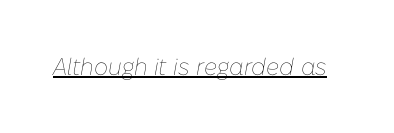
{"italic": "yes", "lean": "right", "slant_degrees": 10, "bold": "no", "underline": "yes", "letter_spacing": "normal", "letter_spacing_em": 0.0, "glyph_px": 24}
